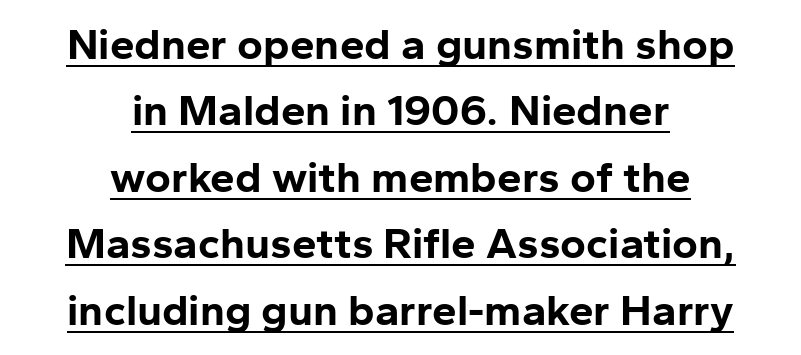
Q: Is the text bold? A: Yes.
Q: Is the text italic (slanted)? A: No, it is upright.
Q: Is the typeface a serif or a sans-serif typeface? A: Sans-serif.
Q: Is the text underlined? A: Yes.
Q: How is the paragraph aligned? A: Centered.
Q: Is the spacing between letters normal or unusually wide? A: Normal.
Q: Is the spacing between lines tight, normal or loose? A: Normal.
Q: Width (condensed, normal, or wide)? A: Normal.
Q: Stroke contrast? A: Low.
Q: x-height? A: Medium.
Q: Monospaced? A: No.
